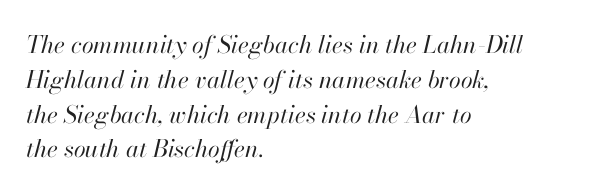
Q: Is the text bold? A: No.
Q: Is the text italic (slanted)? A: Yes, it leans right by about 13 degrees.
Q: Is the text underlined? A: No.
Q: How is the paragraph aligned? A: Left-aligned.
Q: Is the spacing between letters normal or unusually wide? A: Normal.
Q: Is the spacing between lines tight, normal or loose? A: Normal.
